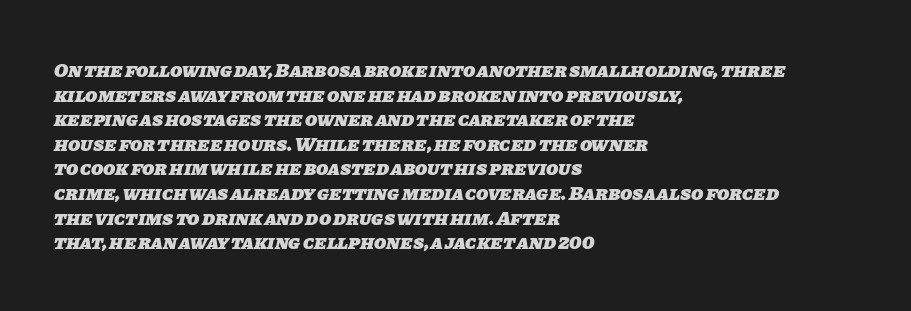
Notice how thick the strokes are: this is what a full bold looks like. Rule under the text: the space is simply empty. Standard letterfit; no display-style spreading of the glyphs. In CSS terms this would be text-align: left.
